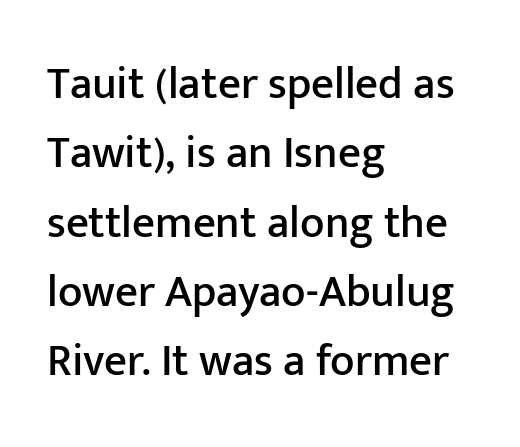
Q: Is the text italic (slanted)? A: No, it is upright.
Q: Is the typeface a serif or a sans-serif typeface? A: Sans-serif.
Q: Is the text underlined? A: No.
Q: How is the paragraph aligned? A: Left-aligned.
Q: Is the spacing between letters normal or unusually wide? A: Normal.
Q: Is the spacing between lines tight, normal or loose? A: Normal.
Q: Width (condensed, normal, or wide)? A: Normal.
Q: Stroke contrast? A: Low.
Q: x-height? A: Medium.
Q: Monospaced? A: No.
